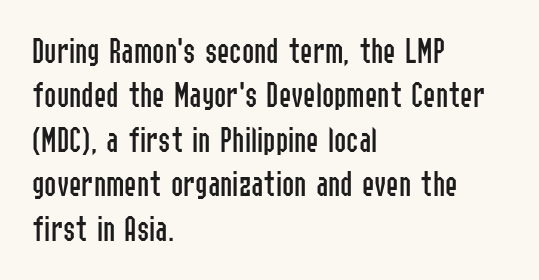
Each letter's strokes conclude bluntly, with no projecting serifs. Quick note: underline off. Weight class: somewhere from thin through regular. One-word summary of the alignment: left. Quick note: not italic, upright.
